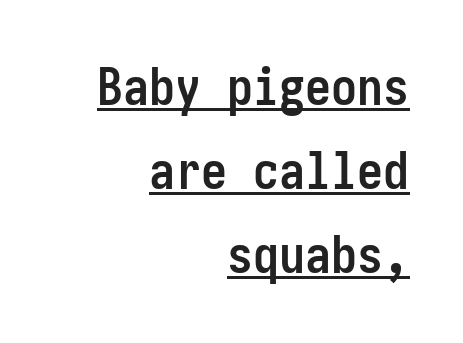
Q: Is the text bold? A: Yes.
Q: Is the text italic (slanted)? A: No, it is upright.
Q: Is the typeface a serif or a sans-serif typeface? A: Sans-serif.
Q: Is the text underlined? A: Yes.
Q: How is the paragraph aligned? A: Right-aligned.
Q: Is the spacing between letters normal or unusually wide? A: Normal.
Q: Is the spacing between lines tight, normal or loose? A: Normal.
Q: Width (condensed, normal, or wide)? A: Condensed.
Q: Stroke contrast? A: Low.
Q: x-height? A: Medium.
